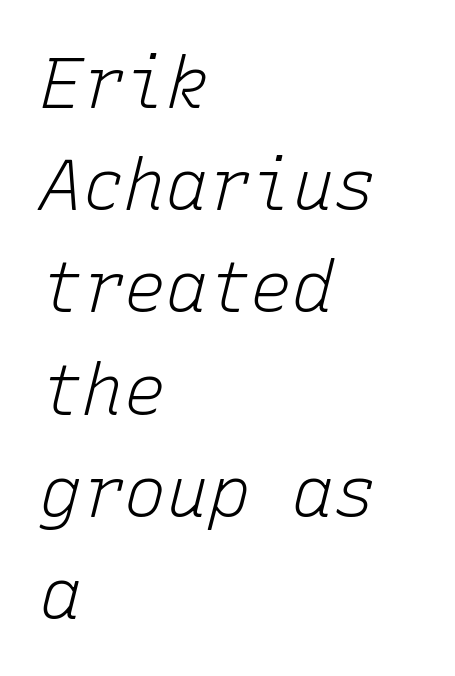
The image shows 70 px light type, italic (leaning right), monospaced; set left-aligned, normal line spacing (1.46x), normal letter spacing, not underlined; low stroke contrast and a medium x-height.
